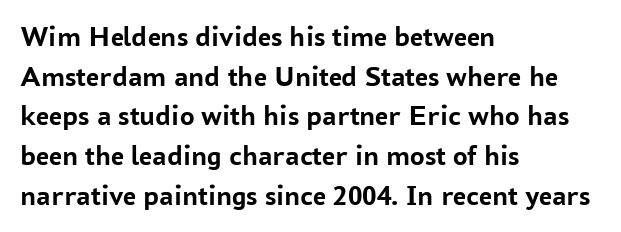
The setting favours the left margin, as ordinary paragraphs usually do. Baseline-to-baseline distance is the conventional proportion of letter height. The typesetting leans heavy: a genuine bold. The tracking reads as untouched default to a designer's eye.
